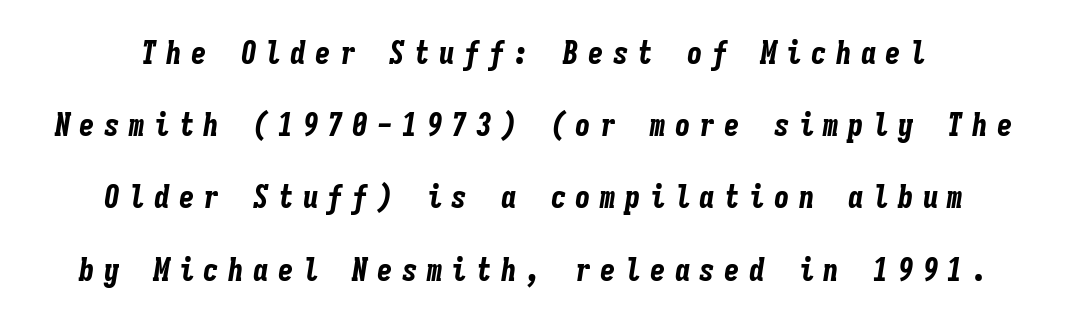
The image shows 31 px bold, condensed type, italic (leaning right), monospaced; set loose line spacing (2.33x), unusually wide letter spacing (+0.3 em), not underlined; low stroke contrast and a medium x-height.
